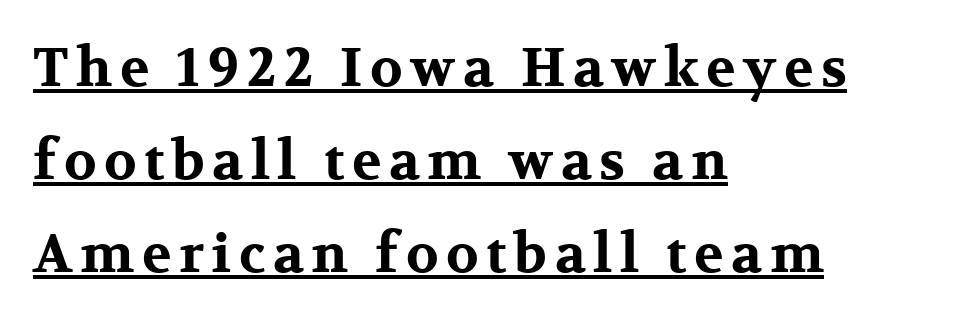
Q: Is the text bold? A: Yes.
Q: Is the text italic (slanted)? A: No, it is upright.
Q: Is the typeface a serif or a sans-serif typeface? A: Serif.
Q: Is the text underlined? A: Yes.
Q: How is the paragraph aligned? A: Left-aligned.
Q: Width (condensed, normal, or wide)? A: Wide.
Q: Stroke contrast? A: Medium.
Q: x-height? A: Medium.
Q: Monospaced? A: No.
